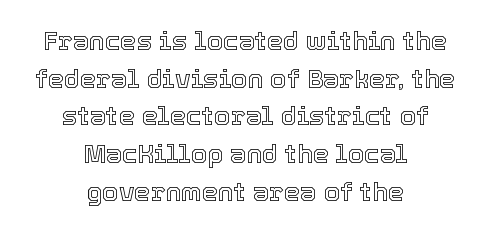
The image shows 26 px text type, upright; set centered, normal line spacing (1.45x), normal letter spacing, not underlined.
